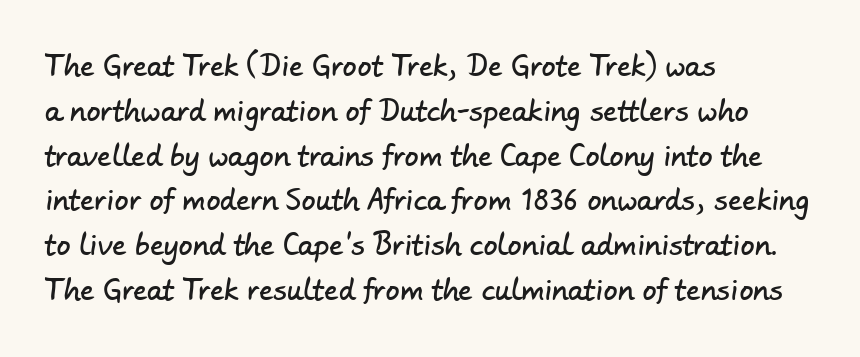
Observe the ordinary spacing: letters are neighbours, not strangers. Spacing verdict: proportional, widths tailored to each character. Anything drawn beneath the words? Only blank space. The rendering uses a moderate line-height, typical for paragraphs. A sans-serif font was chosen for this passage.
